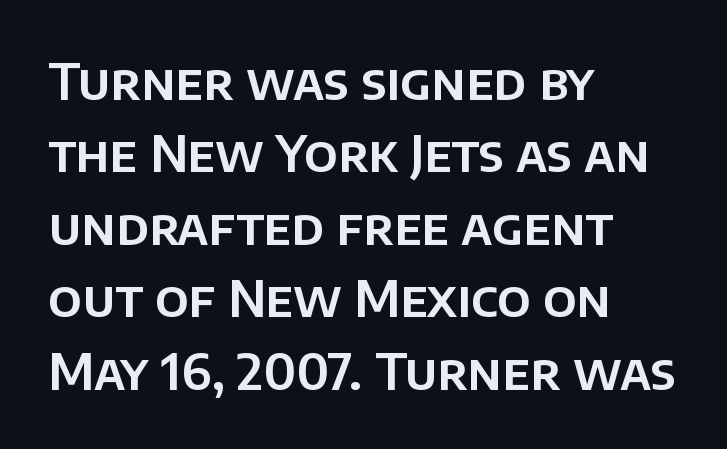
The image shows 50 px sans-serif type, upright; set left-aligned, normal line spacing (1.45x), normal letter spacing, not underlined; low stroke contrast and a large x-height.
